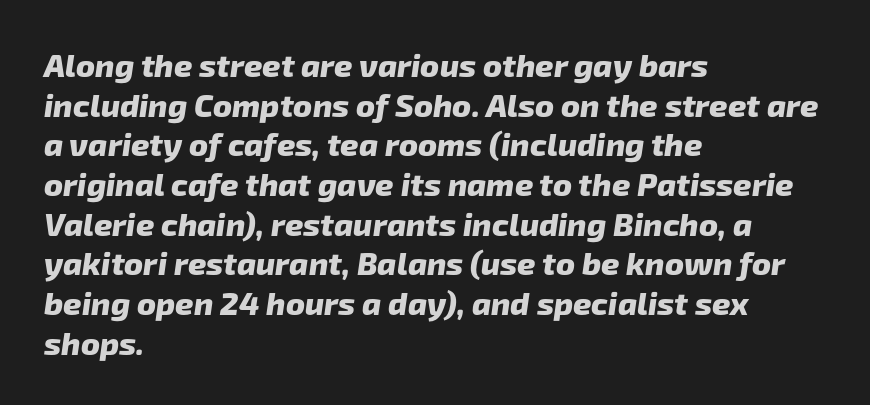
{"serif": "no", "bold": "yes", "weight": "heavy", "width": "normal", "stroke_contrast": "low", "x_height": "medium", "monospaced": "no", "underline": "no", "align": "left", "line_spacing_ratio": 1.24, "letter_spacing": "normal", "letter_spacing_em": 0.0, "glyph_px": 32}
